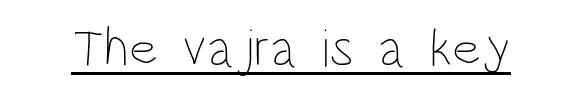
{"italic": "no", "bold": "no", "weight": "thin", "width": "condensed", "stroke_contrast": "low", "x_height": "large", "monospaced": "no", "underline": "yes", "letter_spacing": "normal", "letter_spacing_em": 0.0, "glyph_px": 54}
